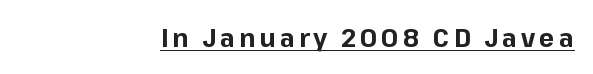
You'd pick this weight for a headline — it's a proper bold. This sample uses an upright cut, with every glyph sitting square on the baseline. Line ends are locked; line starts wander. Students, observe the line beneath the letters — that is underlining.
